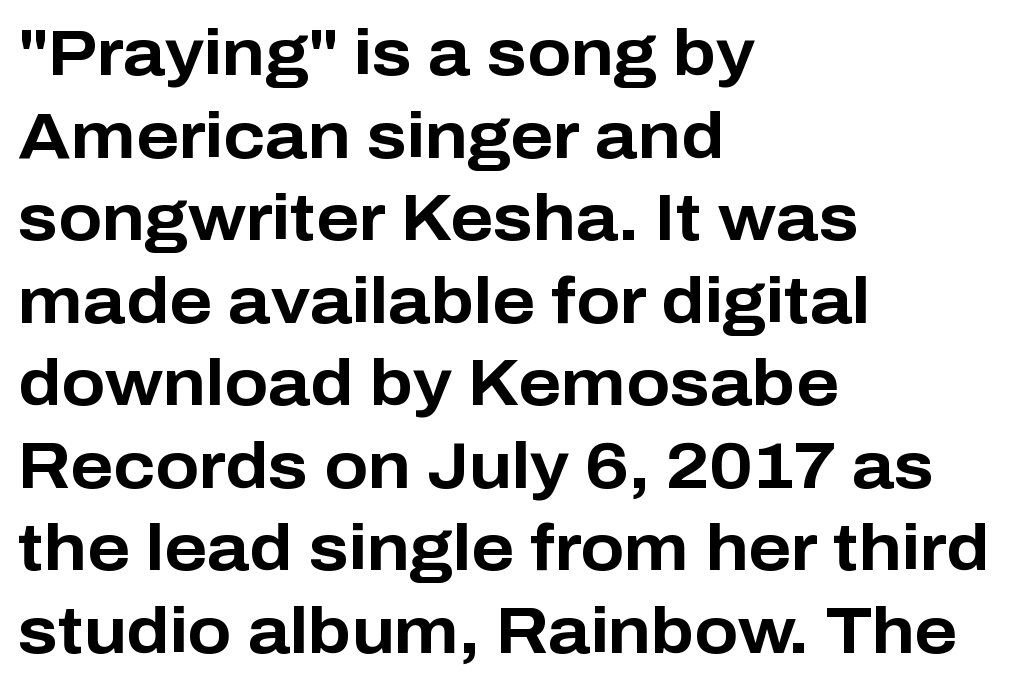
{"serif": "no", "italic": "no", "bold": "yes", "weight": "bold", "width": "normal", "stroke_contrast": "low", "x_height": "medium", "monospaced": "no", "underline": "no", "align": "left", "line_spacing": "normal", "line_spacing_ratio": 1.29, "letter_spacing": "normal", "letter_spacing_em": 0.0, "glyph_px": 64}
